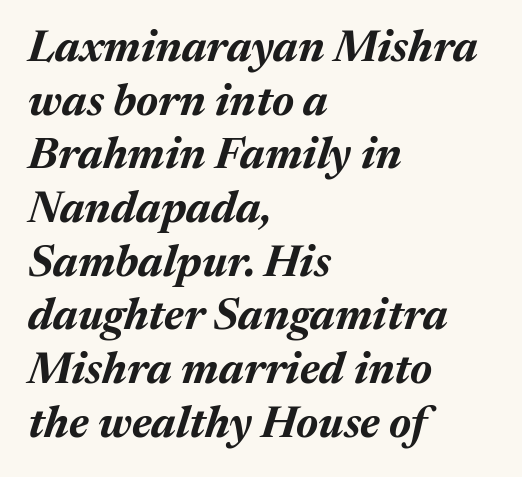
{"italic": "yes", "lean": "right", "slant_degrees": 17, "bold": "yes", "weight": "bold", "width": "normal", "stroke_contrast": "medium", "x_height": "medium", "monospaced": "no", "underline": "no", "align": "left", "line_spacing_ratio": 1.22, "letter_spacing": "normal", "letter_spacing_em": 0.0, "glyph_px": 44}
